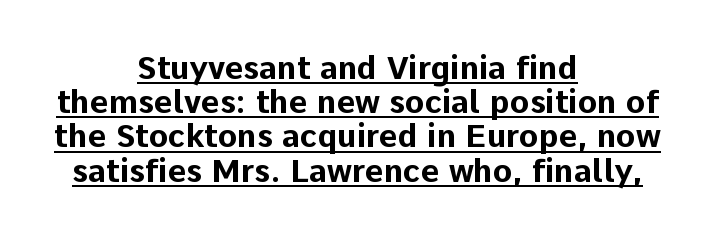
{"serif": "no", "italic": "no", "bold": "yes", "weight": "bold", "width": "normal", "stroke_contrast": "low", "x_height": "medium", "monospaced": "no", "underline": "yes", "align": "center", "line_spacing": "tight", "line_spacing_ratio": 1.07, "letter_spacing": "normal", "letter_spacing_em": 0.0, "glyph_px": 32}
